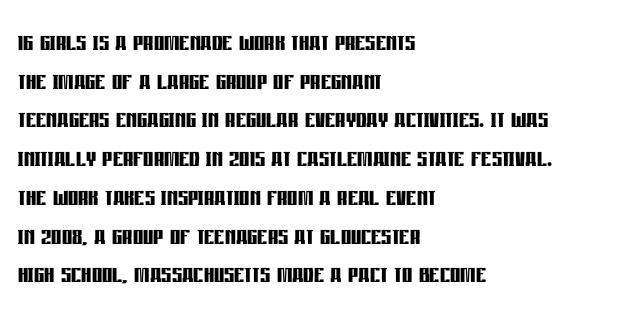
The image shows 32 px semibold, condensed sans-serif type, upright; set left-aligned, line spacing 1.21x, normal letter spacing, not underlined; low stroke contrast and a large x-height.
